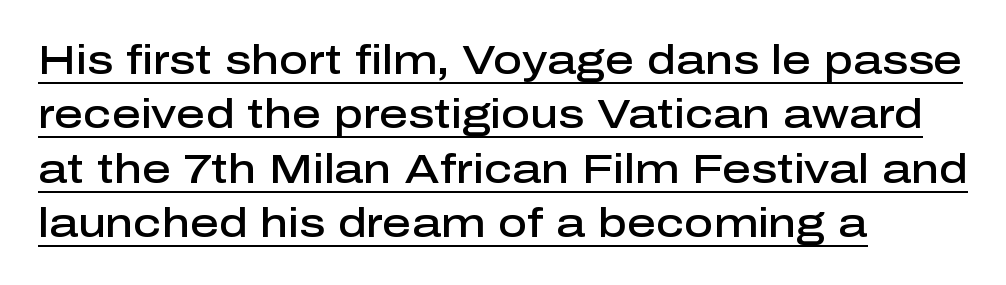
The image shows 40 px semibold sans-serif type, upright; set left-aligned, normal line spacing (1.36x), normal letter spacing, underlined; low stroke contrast and a medium x-height.
